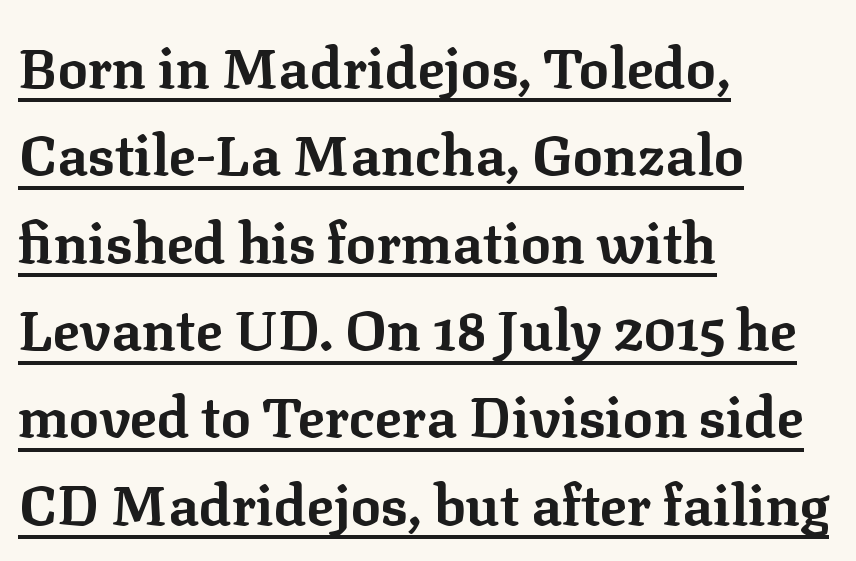
{"serif": "yes", "italic": "no", "bold": "yes", "weight": "bold", "width": "normal", "stroke_contrast": "low", "x_height": "medium", "monospaced": "no", "underline": "yes", "align": "left", "line_spacing": "normal", "line_spacing_ratio": 1.56, "letter_spacing": "normal", "letter_spacing_em": 0.0, "glyph_px": 56}
